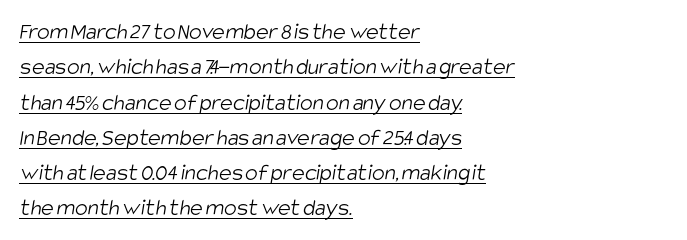
The cut favours lightness, reaching ordinary text weight at its darkest. The type is set solid horizontally, with unmodified tracking. Line starts are locked; line ends wander. Students, observe the line beneath the letters — that is underlining. Baseline-to-baseline distance is the conventional proportion of letter height.
